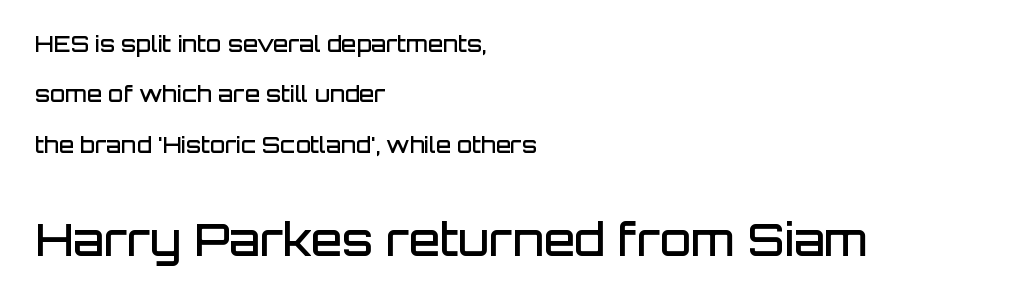
As a designer I'd log this as weight 600, semibold. In terms of posture, this sample is upright. The second block has been scaled up relative to the first. The passage shown stacks its lines with a broad gap. This sample has the flowing, uneven cadence of proportional lettering.
